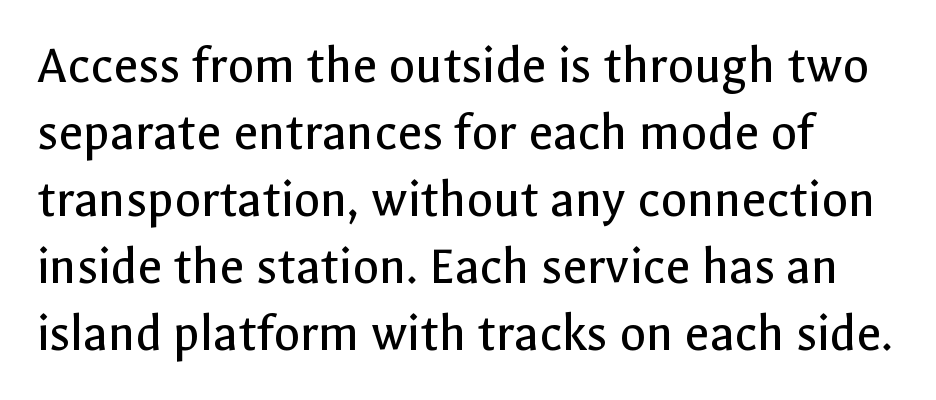
{"serif": "no", "italic": "no", "bold": "no", "weight": "regular", "width": "normal", "x_height": "medium", "monospaced": "no", "underline": "no", "line_spacing_ratio": 1.24, "letter_spacing": "normal", "letter_spacing_em": 0.0, "glyph_px": 54}
